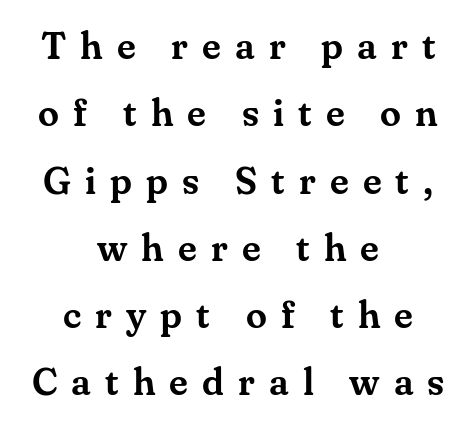
Q: Is the text italic (slanted)? A: No, it is upright.
Q: Is the typeface a serif or a sans-serif typeface? A: Serif.
Q: Is the text underlined? A: No.
Q: How is the paragraph aligned? A: Centered.
Q: Is the spacing between letters normal or unusually wide? A: Unusually wide.
Q: Width (condensed, normal, or wide)? A: Normal.
Q: Stroke contrast? A: Medium.
Q: x-height? A: Small.
Q: Monospaced? A: No.
